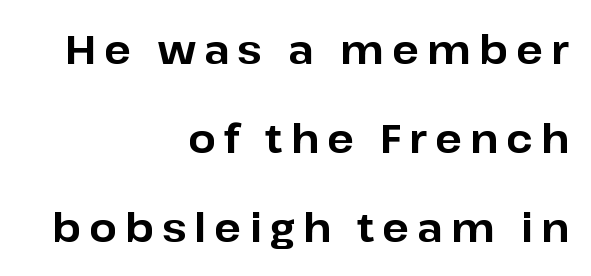
The image shows 39 px bold sans-serif type, upright; set right-aligned, loose line spacing (2.28x), unusually wide letter spacing (+0.21 em), not underlined; low stroke contrast and a medium x-height.
